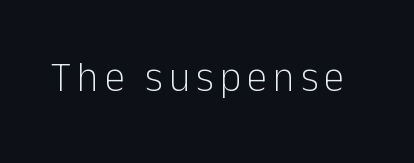
The image shows 41 px light sans-serif type, upright; set not underlined; low stroke contrast and a medium x-height.
